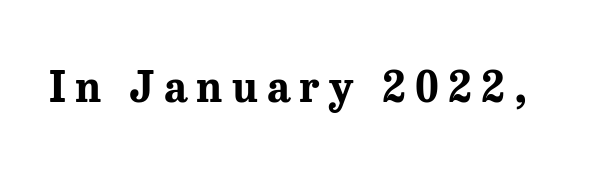
The specimen omits any rule beneath the text block's lines. The letters are bold, with thick, heavy strokes. Caption: expanded tracking, letters set apart. The passage shown is typed in a proportional face where columns would drift. The face used here is seriffed, in the tradition of book romans.
